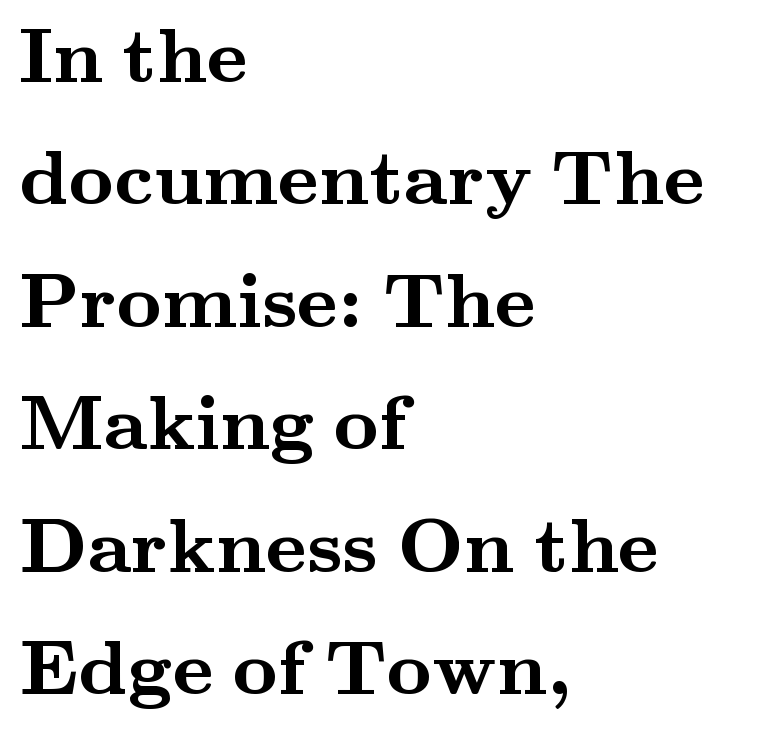
The glyphs have the mass of a bold cut. Do the characters align in a grid? No, the font is proportional. The axis of the letterforms is exactly vertical. A student would call this left alignment; a typographer would say flush left, rag right.
